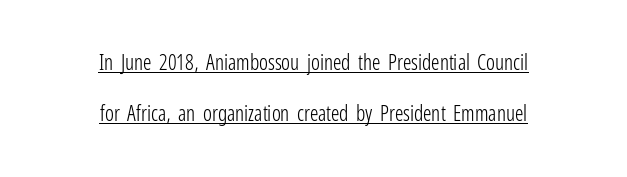
Q: Is the text bold? A: No.
Q: Is the text italic (slanted)? A: No, it is upright.
Q: Is the text underlined? A: Yes.
Q: How is the paragraph aligned? A: Centered.
Q: Is the spacing between letters normal or unusually wide? A: Normal.
Q: Is the spacing between lines tight, normal or loose? A: Loose.
